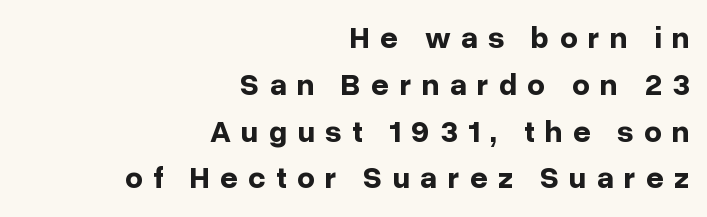
{"serif": "no", "italic": "no", "bold": "yes", "weight": "bold", "width": "normal", "stroke_contrast": "low", "x_height": "medium", "monospaced": "no", "underline": "no", "align": "right", "line_spacing": "normal", "line_spacing_ratio": 1.51, "letter_spacing": "wide", "letter_spacing_em": 0.33, "glyph_px": 31}
